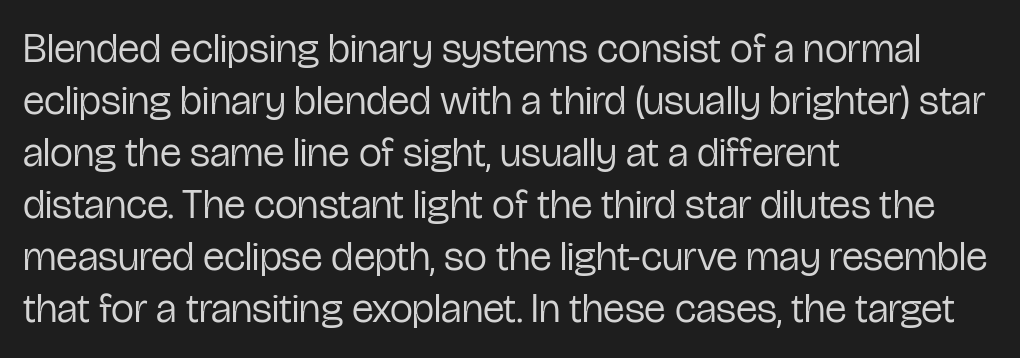
Descenders are the only things crossing below the line. Ordinary non-slanted type is in use. Caption: standard tracking, unaltered. The space between consecutive lines is moderate.
